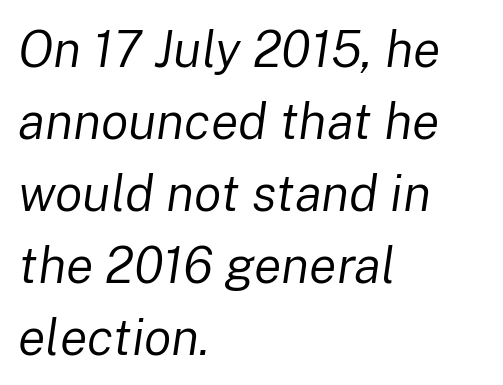
{"italic": "yes", "lean": "right", "slant_degrees": 8, "bold": "no", "weight": "regular", "width": "normal", "stroke_contrast": "low", "x_height": "medium", "monospaced": "no", "underline": "no", "align": "left", "line_spacing": "normal", "line_spacing_ratio": 1.41, "letter_spacing": "normal", "letter_spacing_em": 0.0, "glyph_px": 51}
